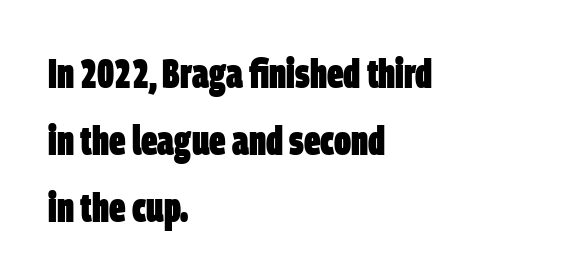
{"serif": "no", "bold": "yes", "weight": "heavy", "width": "condensed", "stroke_contrast": "low", "x_height": "large", "monospaced": "no", "underline": "no", "align": "left", "line_spacing": "normal", "line_spacing_ratio": 1.63, "letter_spacing": "normal", "letter_spacing_em": 0.0, "glyph_px": 41}
